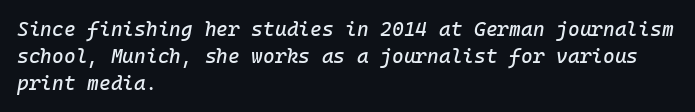
Horizontally, the lines are justified to the leading edge only. The face used here is rendered with its standard letterfit. Each new line begins a customary step beneath the previous one. The typography opts for an oblique posture over an upright one. Check under the words: just untouched page.
